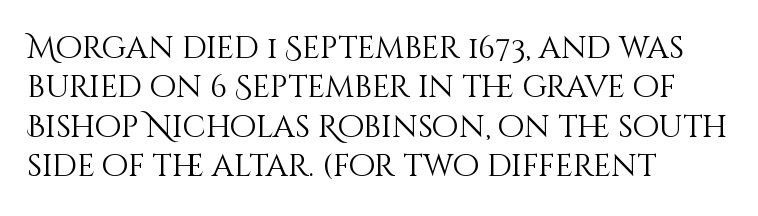
The image shows 31 px light type, upright; set left-aligned, normal line spacing (1.27x), normal letter spacing, not underlined; medium stroke contrast and a large x-height.
